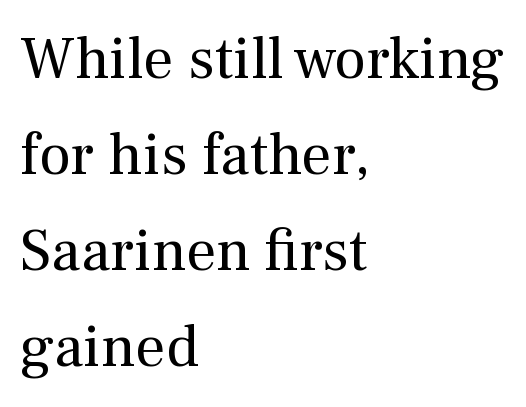
If you drew a ruler down the left edge, every line would touch it. Spacing verdict: proportional, widths tailored to each character. Honestly, there is no underline to notice here at all. Reading down the column, the eye jumps a familiar distance to each next line.
